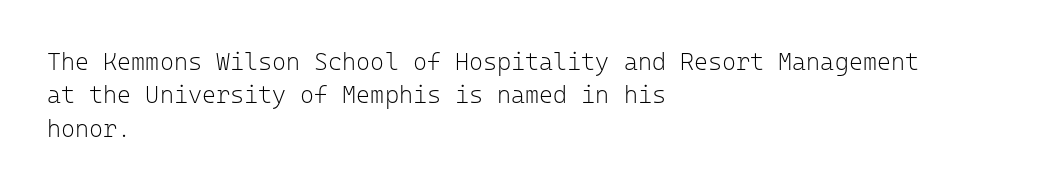
The image shows 24 px text type, upright; set left-aligned, normal line spacing (1.39x), normal letter spacing, not underlined.
